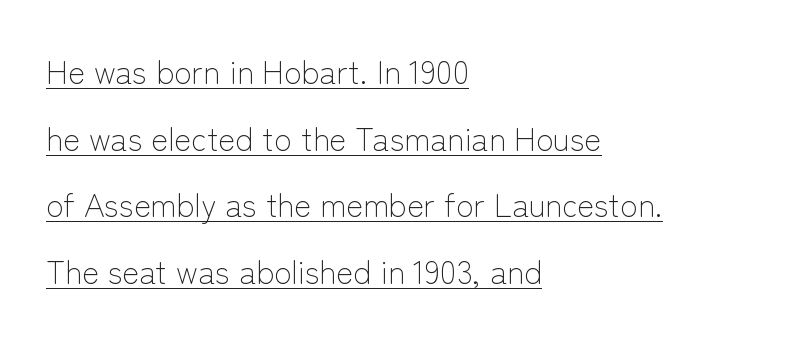
The image shows 32 px light sans-serif type, upright; set left-aligned, loose line spacing (2.08x), normal letter spacing, underlined; low stroke contrast and a medium x-height.
